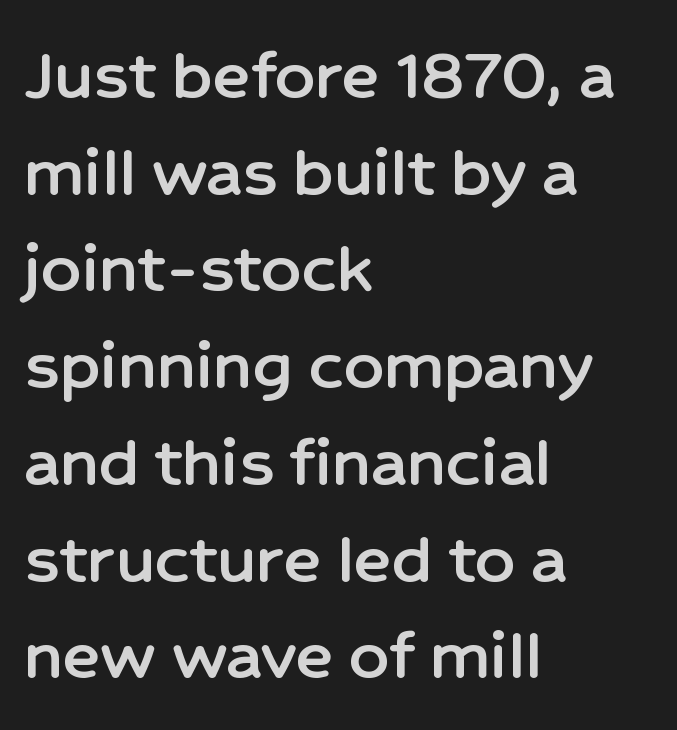
{"serif": "no", "italic": "no", "width": "normal", "stroke_contrast": "low", "x_height": "medium", "monospaced": "no", "underline": "no", "align": "left", "line_spacing_ratio": 1.24, "letter_spacing": "normal", "letter_spacing_em": 0.0, "glyph_px": 78}
